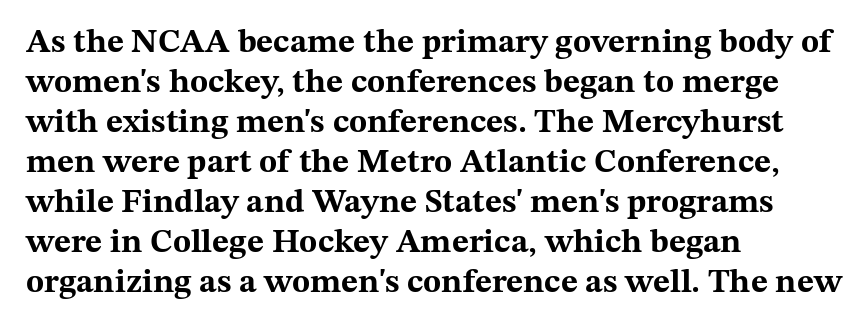
The image shows 33 px bold, wide serif type, upright; set left-aligned, line spacing 1.21x, normal letter spacing, not underlined; medium stroke contrast and a medium x-height.
